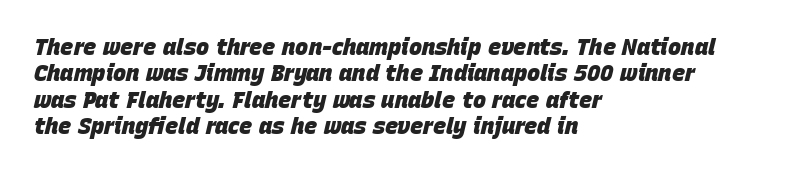
Q: Is the text bold? A: Yes.
Q: Is the text italic (slanted)? A: Yes, it leans right by about 15 degrees.
Q: Is the text underlined? A: No.
Q: How is the paragraph aligned? A: Left-aligned.
Q: Is the spacing between letters normal or unusually wide? A: Normal.
